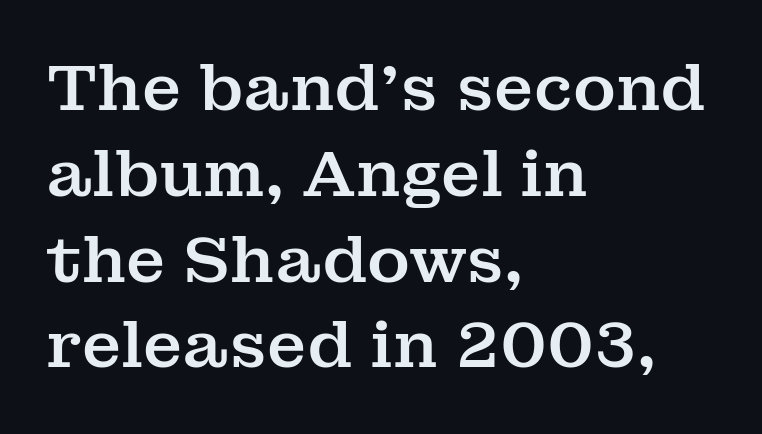
These lines stack with their left ends in a neat column. Note the varied advance widths — an 'i' is clearly narrower than an 'm'. Does the type have serifs? Yes, each stem ends in a small foot. The gap between lines stays unmarked.
